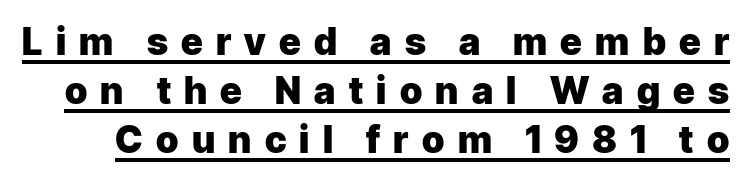
The image shows 37 px heavy sans-serif type, upright; set normal line spacing (1.32x), unusually wide letter spacing (+0.36 em), underlined; low stroke contrast and a medium x-height.
